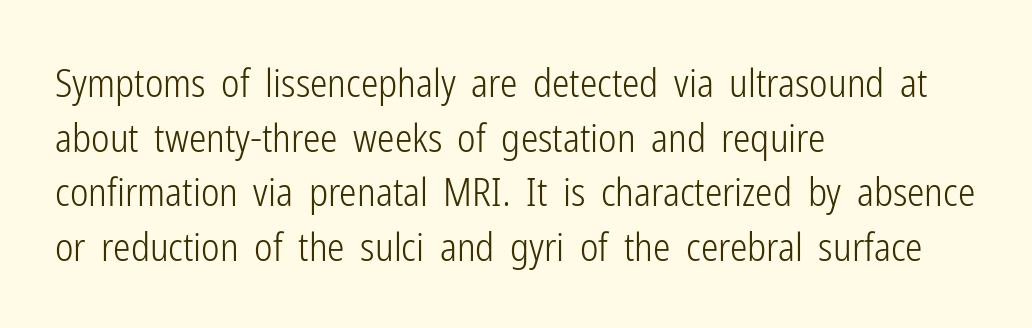
The image shows 39 px light, condensed sans-serif type, upright; set left-aligned, normal line spacing (1.4x), normal letter spacing, not underlined; low stroke contrast and a medium x-height.
